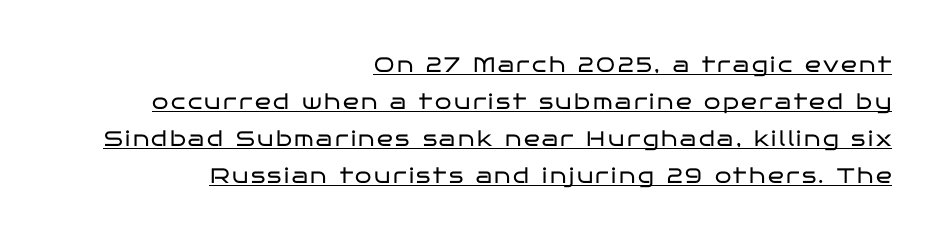
Q: Is the text bold? A: No.
Q: Is the text italic (slanted)? A: No, it is upright.
Q: Is the text underlined? A: Yes.
Q: How is the paragraph aligned? A: Right-aligned.
